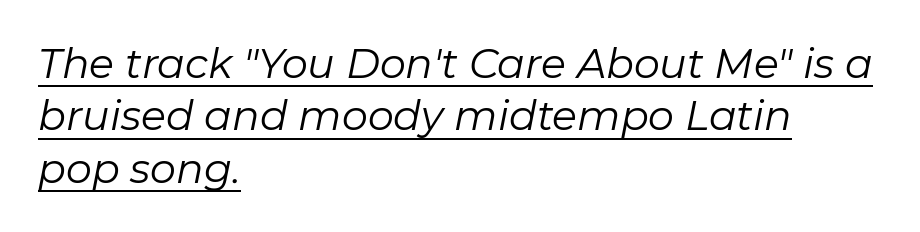
{"italic": "yes", "lean": "right", "slant_degrees": 11, "bold": "no", "weight": "regular", "width": "normal", "stroke_contrast": "low", "x_height": "medium", "monospaced": "no", "underline": "yes", "align": "left", "line_spacing": "normal", "line_spacing_ratio": 1.28, "letter_spacing": "normal", "letter_spacing_em": 0.0, "glyph_px": 41}
